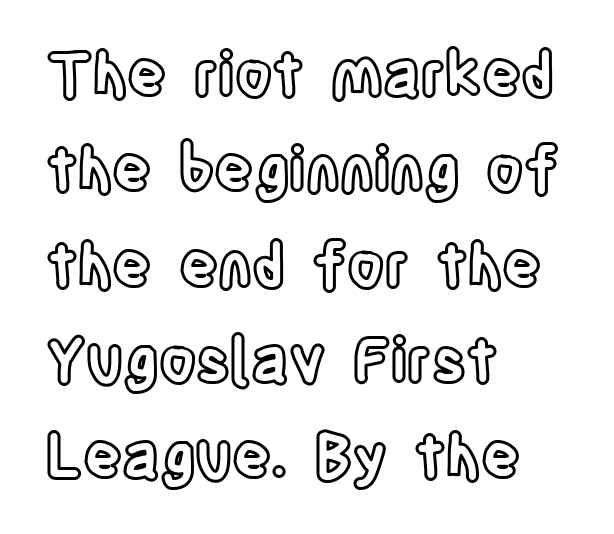
The image shows 60 px condensed type, upright; set left-aligned, normal line spacing (1.59x), normal letter spacing, not underlined; a large x-height.
